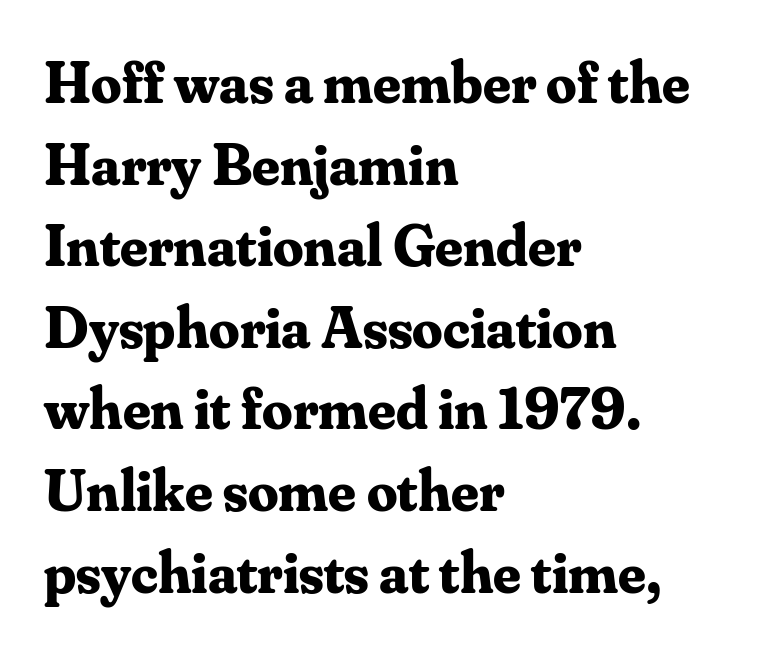
The image shows 60 px bold serif type, upright; set left-aligned, normal line spacing (1.36x), normal letter spacing, not underlined; medium stroke contrast and a small x-height.
